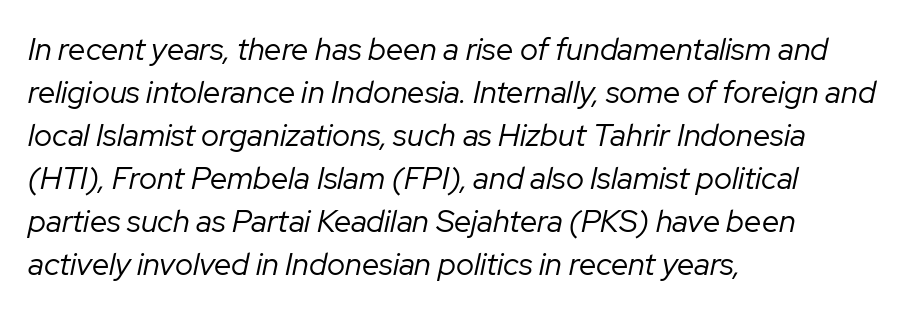
{"italic": "yes", "lean": "right", "slant_degrees": 12, "bold": "no", "weight": "regular", "width": "normal", "stroke_contrast": "low", "x_height": "medium", "monospaced": "no", "underline": "no", "align": "left", "line_spacing": "normal", "line_spacing_ratio": 1.39, "letter_spacing": "normal", "letter_spacing_em": 0.0, "glyph_px": 31}
